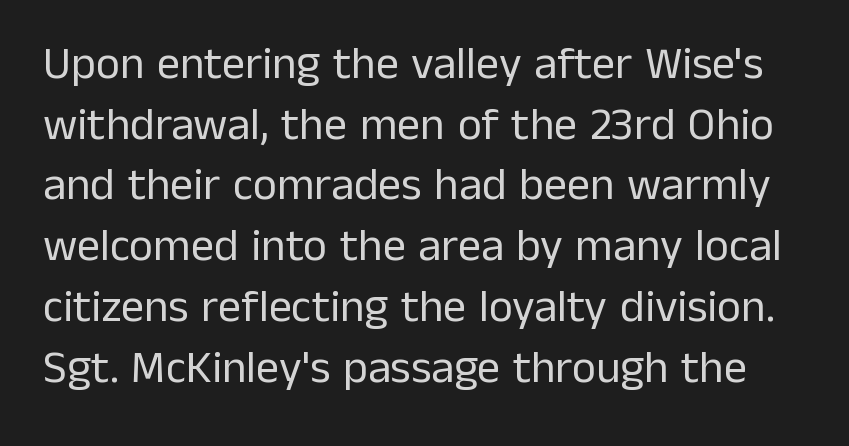
{"serif": "no", "italic": "no", "bold": "no", "weight": "regular", "width": "normal", "stroke_contrast": "low", "x_height": "medium", "monospaced": "no", "underline": "no", "line_spacing": "normal", "line_spacing_ratio": 1.32, "letter_spacing": "normal", "letter_spacing_em": 0.0, "glyph_px": 46}
